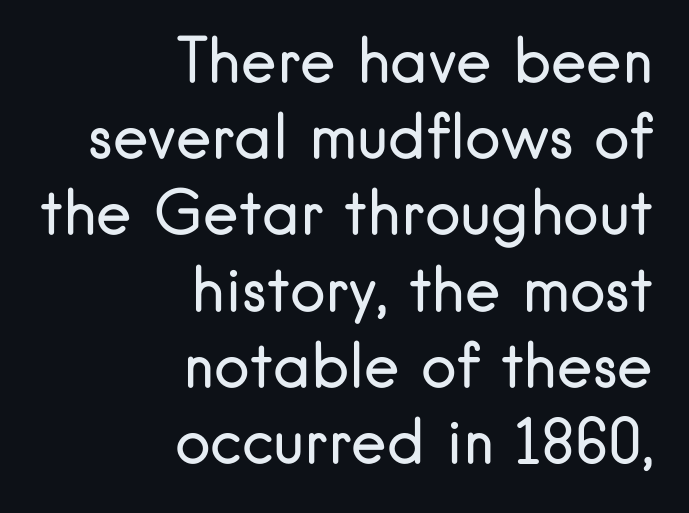
{"serif": "no", "italic": "no", "bold": "no", "weight": "regular", "width": "normal", "stroke_contrast": "low", "x_height": "small", "monospaced": "no", "underline": "no", "align": "right", "line_spacing": "normal", "line_spacing_ratio": 1.27, "letter_spacing": "normal", "letter_spacing_em": 0.0, "glyph_px": 60}
